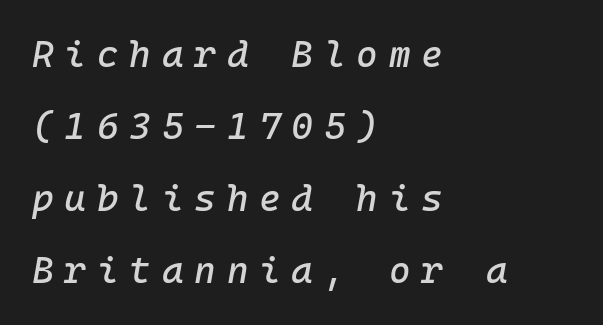
{"italic": "yes", "lean": "right", "slant_degrees": 10, "width": "normal", "stroke_contrast": "low", "x_height": "medium", "underline": "no", "align": "left", "line_spacing": "loose", "line_spacing_ratio": 1.95, "letter_spacing": "wide", "letter_spacing_em": 0.29, "glyph_px": 37}
